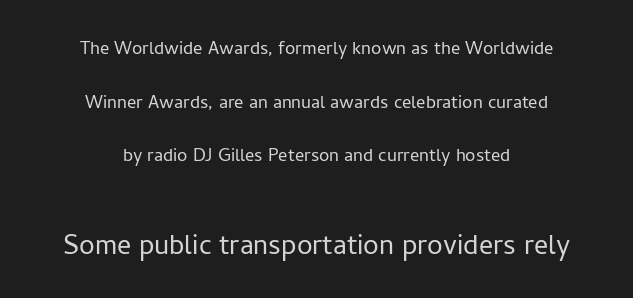
Q: Is the text bold? A: No.
Q: Is the text italic (slanted)? A: No, it is upright.
Q: Is the typeface a serif or a sans-serif typeface? A: Sans-serif.
Q: Is the text underlined? A: No.
Q: How is the paragraph aligned? A: Centered.
Q: Is the spacing between letters normal or unusually wide? A: Normal.
Q: Is the spacing between lines tight, normal or loose? A: Loose.
Q: Which block of text is set in a larger size, the first (top) or the second (bottom)? A: The second (bottom) one.
Q: Width (condensed, normal, or wide)? A: Normal.
Q: Stroke contrast? A: Low.
Q: x-height? A: Medium.
Q: Monospaced? A: No.
